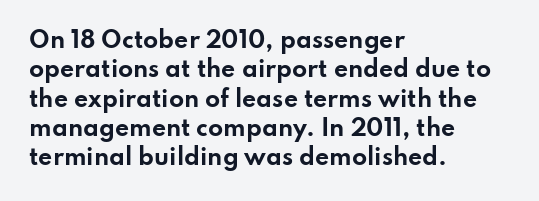
{"italic": "no", "bold": "yes", "underline": "no", "align": "left", "line_spacing": "normal", "line_spacing_ratio": 1.33, "letter_spacing": "normal", "letter_spacing_em": 0.0, "glyph_px": 22}
